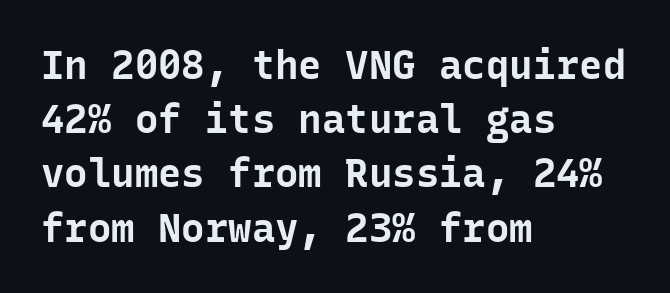
Q: Is the text bold? A: Yes.
Q: Is the text italic (slanted)? A: No, it is upright.
Q: Is the typeface a serif or a sans-serif typeface? A: Sans-serif.
Q: Is the text underlined? A: No.
Q: How is the paragraph aligned? A: Left-aligned.
Q: Is the spacing between letters normal or unusually wide? A: Normal.
Q: Is the spacing between lines tight, normal or loose? A: Normal.
Q: Width (condensed, normal, or wide)? A: Normal.
Q: Stroke contrast? A: Low.
Q: x-height? A: Medium.
Q: Monospaced? A: Yes.
